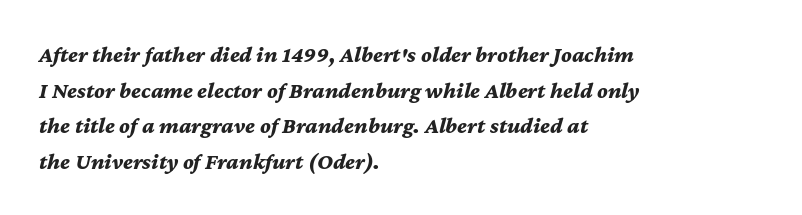
Q: Is the text bold? A: Yes.
Q: Is the text italic (slanted)? A: Yes, it leans right by about 12 degrees.
Q: Is the text underlined? A: No.
Q: How is the paragraph aligned? A: Left-aligned.
Q: Is the spacing between letters normal or unusually wide? A: Normal.
Q: Is the spacing between lines tight, normal or loose? A: Normal.
